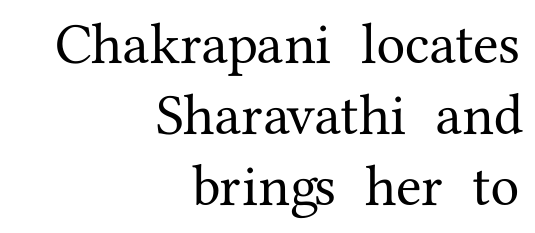
The image shows 58 px serif type, upright; set right-aligned, line spacing 1.22x, normal letter spacing, not underlined; medium stroke contrast and a medium x-height.
